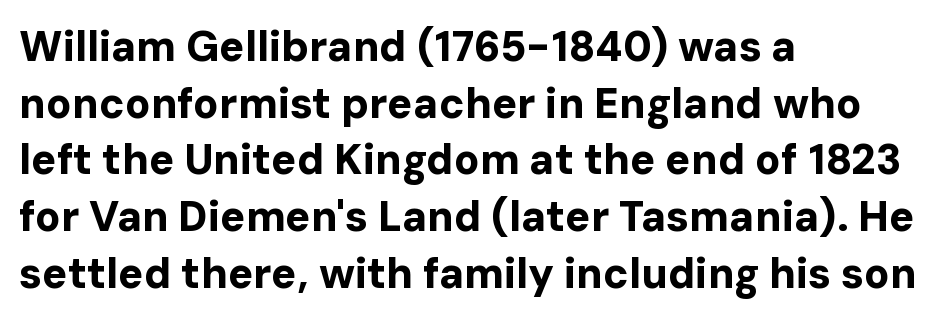
Q: Is the text bold? A: Yes.
Q: Is the text italic (slanted)? A: No, it is upright.
Q: Is the typeface a serif or a sans-serif typeface? A: Sans-serif.
Q: Is the text underlined? A: No.
Q: How is the paragraph aligned? A: Left-aligned.
Q: Is the spacing between letters normal or unusually wide? A: Normal.
Q: Is the spacing between lines tight, normal or loose? A: Normal.
Q: Width (condensed, normal, or wide)? A: Normal.
Q: Stroke contrast? A: Low.
Q: x-height? A: Medium.
Q: Monospaced? A: No.
